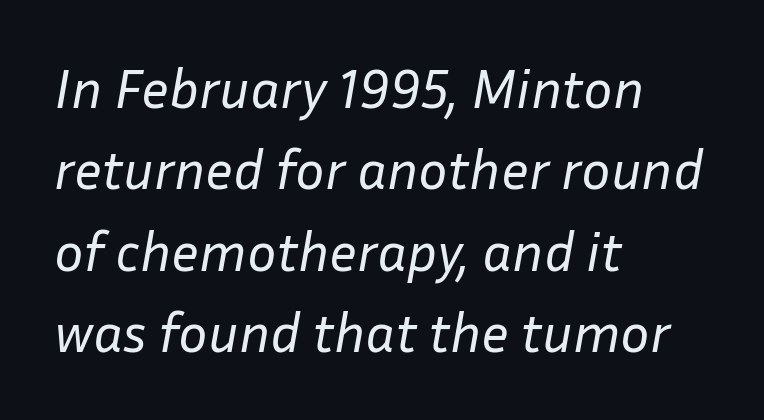
The image shows 55 px regular-weight type, italic (leaning right); set left-aligned, normal line spacing (1.48x), normal letter spacing, not underlined; low stroke contrast and a medium x-height.
